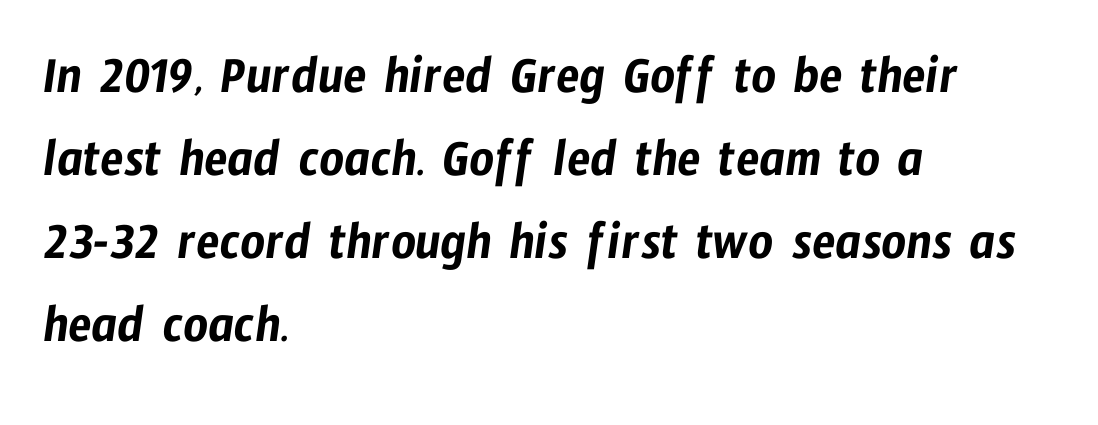
Layout note: lines flush left. The rendering uses natural spacing where letterforms have individual widths. Characters follow at the spacing the type designer built in. The passage shown is typeset with a sans-serif family. The baseline area is clear. What's the leading like? Ordinary, nothing unusual.
